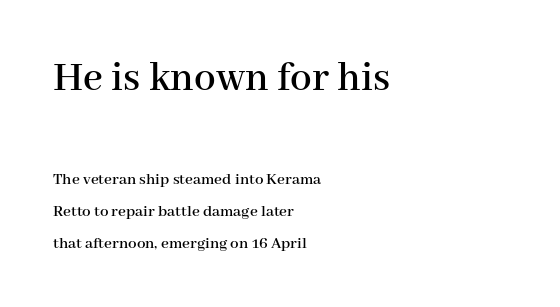
The image shows 43 px serif type, upright; set left-aligned, line spacing 1.89x, normal letter spacing, not underlined; the first (top) block is 2.53x larger; high stroke contrast and a medium x-height.
